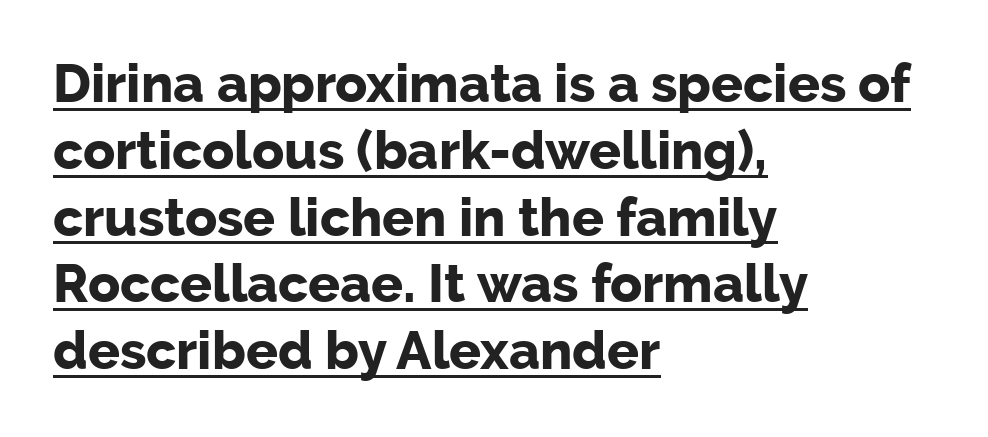
Horizontally, the lines are justified to the leading edge only. Proportional: the letters do not fall into vertical columns. Quick note: underline on. In terms of posture, this sample is upright.
